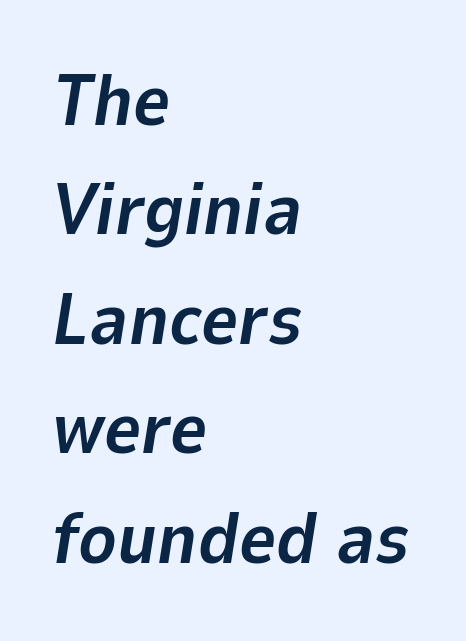
Q: Is the text bold? A: Yes.
Q: Is the text italic (slanted)? A: Yes, it leans right by about 9 degrees.
Q: Is the text underlined? A: No.
Q: How is the paragraph aligned? A: Left-aligned.
Q: Is the spacing between letters normal or unusually wide? A: Normal.
Q: Is the spacing between lines tight, normal or loose? A: Normal.
Q: Width (condensed, normal, or wide)? A: Normal.
Q: Stroke contrast? A: Low.
Q: x-height? A: Medium.
Q: Monospaced? A: No.
